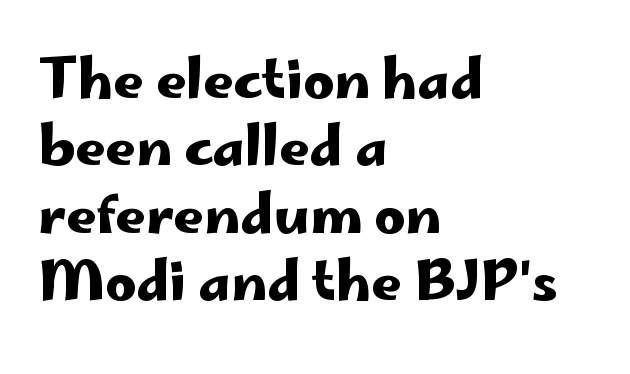
{"serif": "no", "italic": "no", "width": "wide", "stroke_contrast": "low", "x_height": "small", "monospaced": "no", "underline": "no", "align": "left", "line_spacing": "normal", "line_spacing_ratio": 1.25, "letter_spacing": "normal", "letter_spacing_em": 0.0, "glyph_px": 54}
